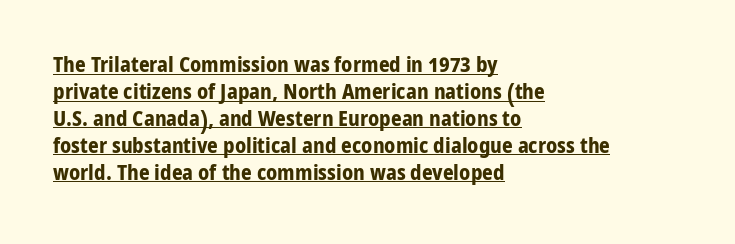
Q: Is the text bold? A: Yes.
Q: Is the text italic (slanted)? A: No, it is upright.
Q: Is the text underlined? A: Yes.
Q: How is the paragraph aligned? A: Left-aligned.
Q: Is the spacing between letters normal or unusually wide? A: Normal.
Q: Is the spacing between lines tight, normal or loose? A: Normal.
